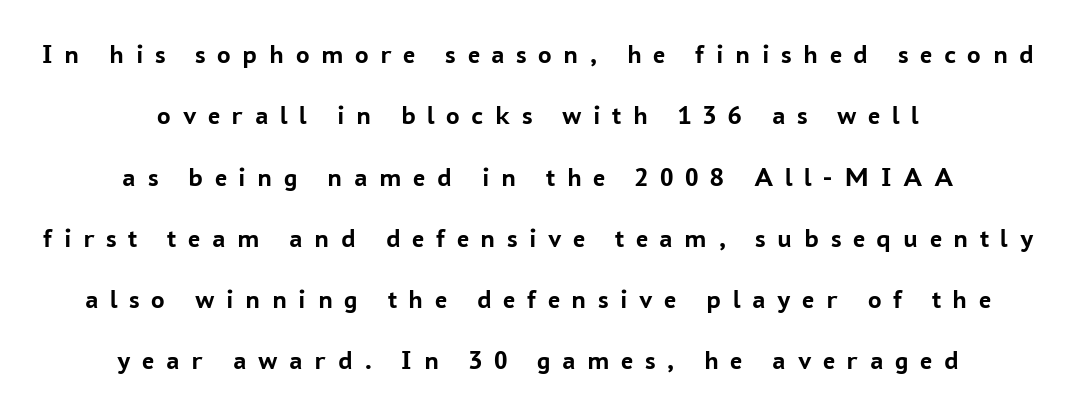
{"italic": "no", "bold": "yes", "underline": "no", "align": "center", "line_spacing": "loose", "line_spacing_ratio": 2.27, "letter_spacing": "wide", "letter_spacing_em": 0.43, "glyph_px": 27}
